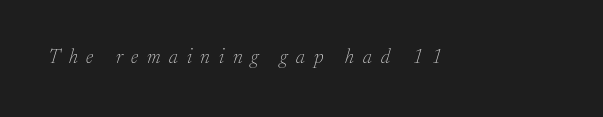
Loose tracking; the words dissolve into strings of separated letters. The weight tops out at a normal text grade. The space beneath each line is pristine and unruled. When letters slant like this, we call the style italic.
